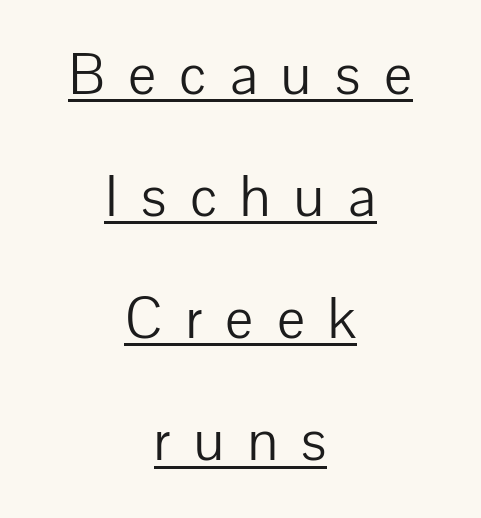
Q: Is the text bold? A: No.
Q: Is the text italic (slanted)? A: No, it is upright.
Q: Is the typeface a serif or a sans-serif typeface? A: Sans-serif.
Q: Is the text underlined? A: Yes.
Q: How is the paragraph aligned? A: Centered.
Q: Is the spacing between letters normal or unusually wide? A: Unusually wide.
Q: Is the spacing between lines tight, normal or loose? A: Loose.
Q: Width (condensed, normal, or wide)? A: Normal.
Q: Stroke contrast? A: Low.
Q: x-height? A: Medium.
Q: Monospaced? A: No.
